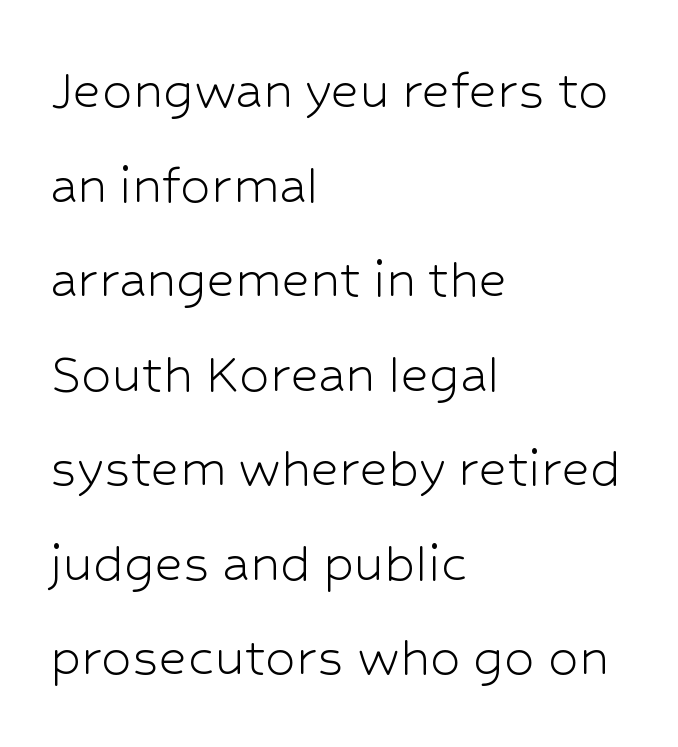
{"serif": "no", "italic": "no", "bold": "no", "weight": "light", "width": "normal", "stroke_contrast": "low", "x_height": "medium", "monospaced": "no", "underline": "no", "align": "left", "line_spacing": "normal", "line_spacing_ratio": 1.55, "letter_spacing": "normal", "letter_spacing_em": 0.0, "glyph_px": 61}
